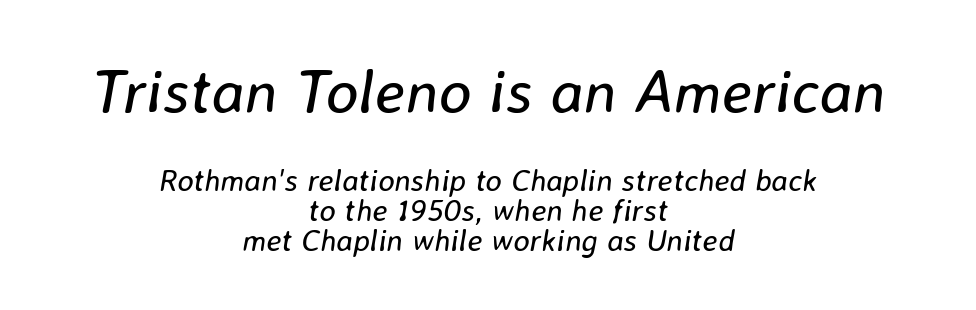
Q: Is the text bold? A: No.
Q: Is the text italic (slanted)? A: Yes, it leans right by about 8 degrees.
Q: Is the text underlined? A: No.
Q: How is the paragraph aligned? A: Centered.
Q: Is the spacing between letters normal or unusually wide? A: Normal.
Q: Is the spacing between lines tight, normal or loose? A: Tight.
Q: Which block of text is set in a larger size, the first (top) or the second (bottom)? A: The first (top) one.
Q: Width (condensed, normal, or wide)? A: Normal.
Q: Stroke contrast? A: Low.
Q: x-height? A: Medium.
Q: Monospaced? A: No.
